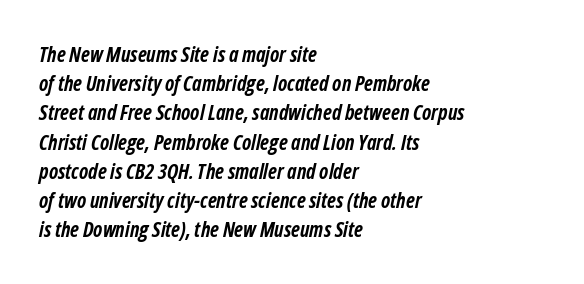
The image shows 21 px bold type, italic (leaning right); set left-aligned, normal line spacing (1.39x), normal letter spacing, not underlined.
